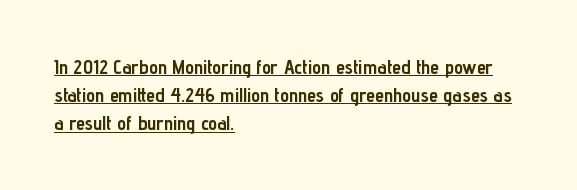
The image shows 20 px bold type, upright; set left-aligned, normal line spacing (1.41x), normal letter spacing, underlined.
